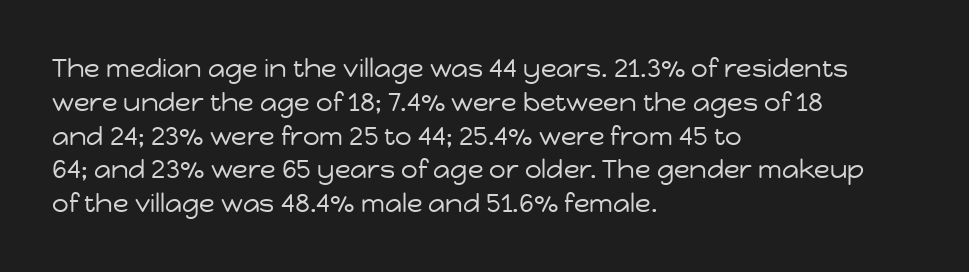
The image shows 26 px text type, upright; set left-aligned, normal line spacing (1.3x), normal letter spacing, not underlined.
